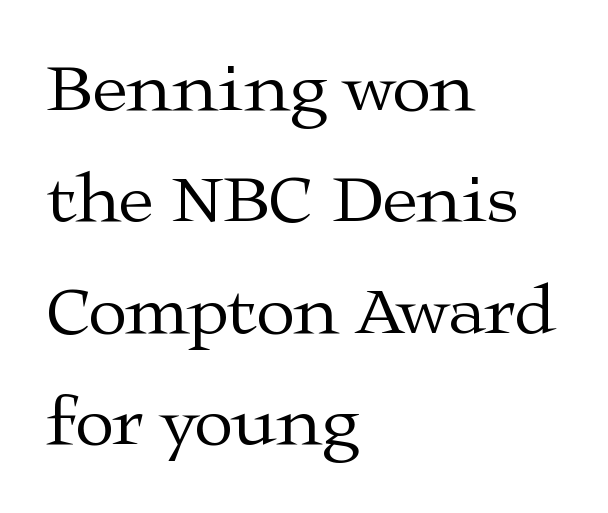
Q: Is the text bold? A: No.
Q: Is the text italic (slanted)? A: No, it is upright.
Q: Is the typeface a serif or a sans-serif typeface? A: Serif.
Q: Is the text underlined? A: No.
Q: How is the paragraph aligned? A: Left-aligned.
Q: Is the spacing between letters normal or unusually wide? A: Normal.
Q: Is the spacing between lines tight, normal or loose? A: Normal.
Q: Width (condensed, normal, or wide)? A: Wide.
Q: Stroke contrast? A: Medium.
Q: x-height? A: Medium.
Q: Monospaced? A: No.
